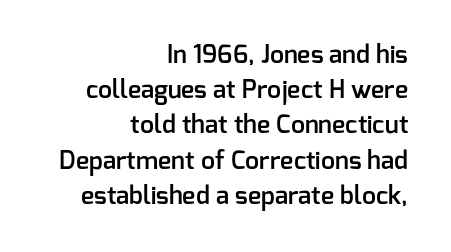
{"italic": "no", "bold": "semi", "underline": "no", "align": "right", "line_spacing": "normal", "line_spacing_ratio": 1.41, "letter_spacing": "normal", "letter_spacing_em": 0.0, "glyph_px": 25}
